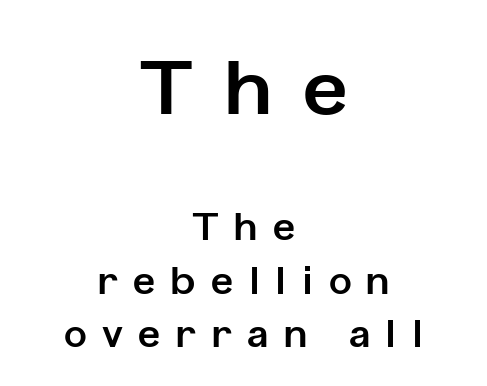
{"serif": "no", "italic": "no", "bold": "yes", "weight": "bold", "width": "normal", "stroke_contrast": "low", "x_height": "medium", "monospaced": "no", "underline": "no", "align": "center", "line_spacing": "normal", "line_spacing_ratio": 1.4, "letter_spacing": "wide", "letter_spacing_em": 0.41, "larger_block": "first", "size_ratio": 2.03, "glyph_px": 77}
